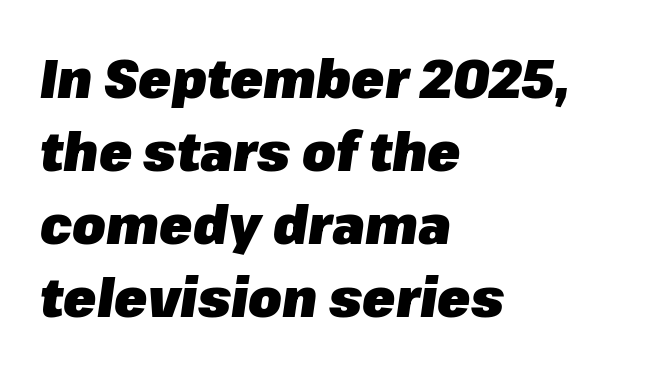
The image shows 54 px heavy type, italic (leaning right); set left-aligned, normal line spacing (1.35x), normal letter spacing, not underlined; low stroke contrast and a medium x-height.
